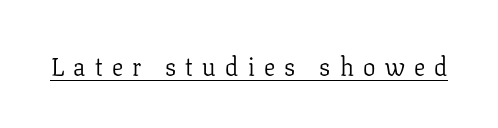
{"italic": "no", "bold": "no", "underline": "yes", "letter_spacing": "wide", "letter_spacing_em": 0.37, "glyph_px": 25}
